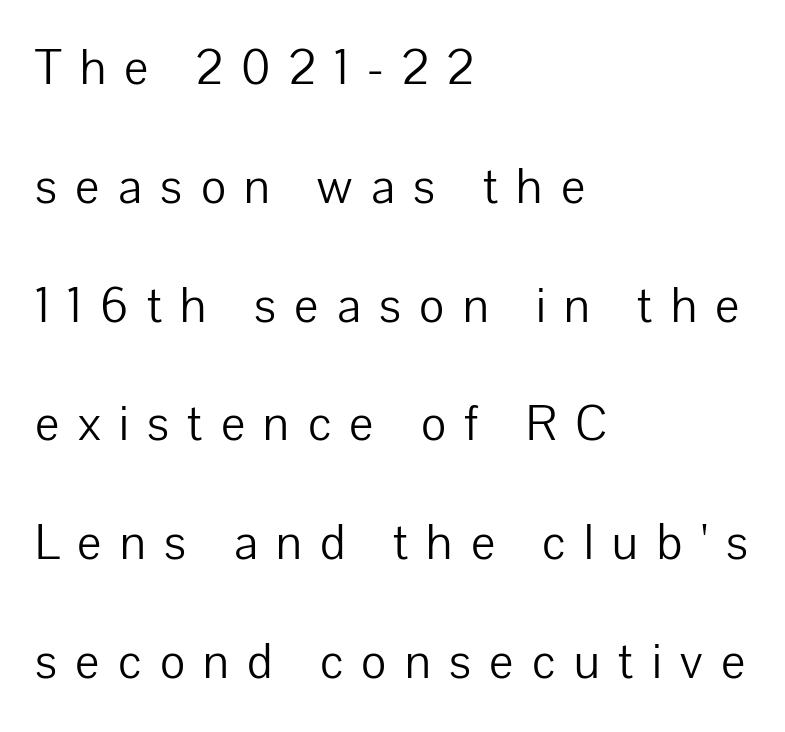
This reads as an unemphasized weight, regular at the heaviest. Baseline-to-baseline distance is far greater than the letter height. The font's upright variant was chosen for this text. Characters follow at a spacing far wider than the type designer built in. Which margin do the lines hug? The left one — the right edge is uneven. To sum up the face: it is a sans, with no serifs.
